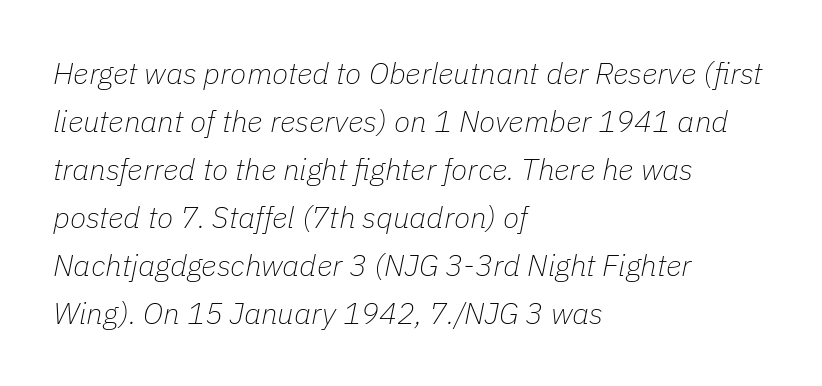
A typesetter would call this leading conventional body-copy spacing. Caption: multi-line text, flush left, ragged right. The letters are slanted; this is an italic face. The horizontal fit of the characters is conventional and even. The baseline area is clear.
